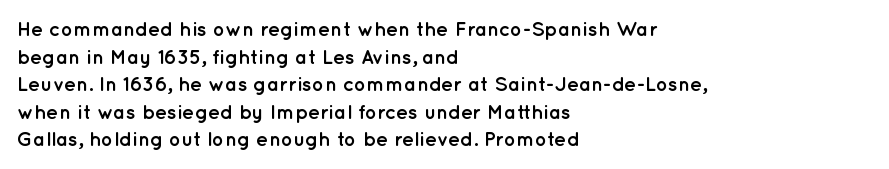
The image shows 20 px bold type, upright; set left-aligned, normal line spacing (1.38x), normal letter spacing, not underlined.
